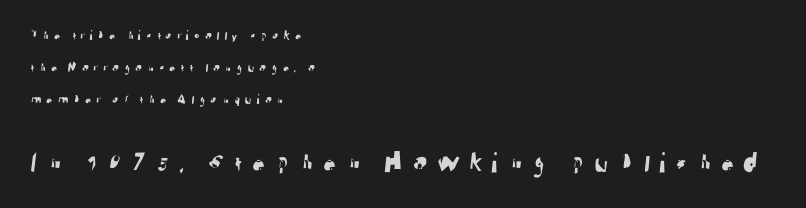
The image shows 29 px sans-serif type; set left-aligned, loose line spacing (2.3x), unusually wide letter spacing (+0.26 em), not underlined; the second (bottom) block is 2.07x larger; low stroke contrast and a medium x-height.
